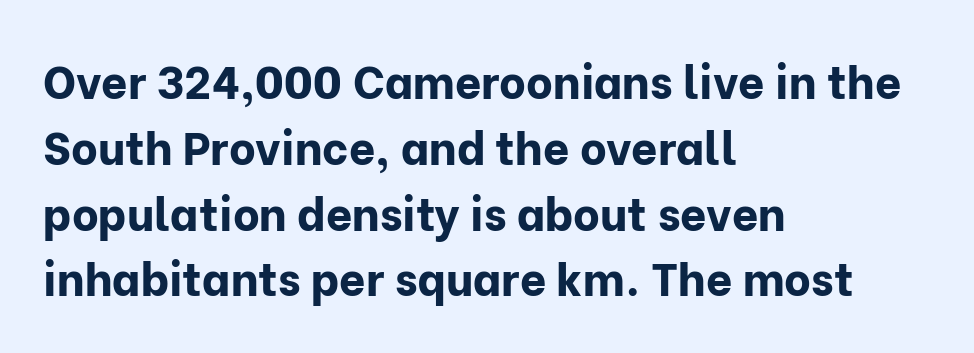
The image shows 46 px bold sans-serif type, upright; set left-aligned, normal line spacing (1.43x), normal letter spacing, not underlined; low stroke contrast and a medium x-height.
